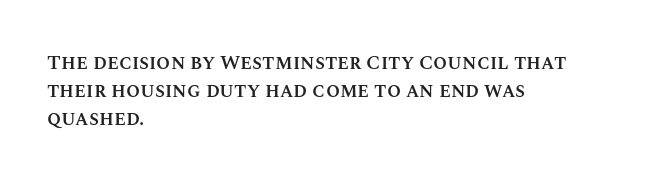
Q: Is the text bold? A: Semi-bold.
Q: Is the text italic (slanted)? A: No, it is upright.
Q: Is the text underlined? A: No.
Q: How is the paragraph aligned? A: Left-aligned.
Q: Is the spacing between letters normal or unusually wide? A: Normal.
Q: Is the spacing between lines tight, normal or loose? A: Normal.
